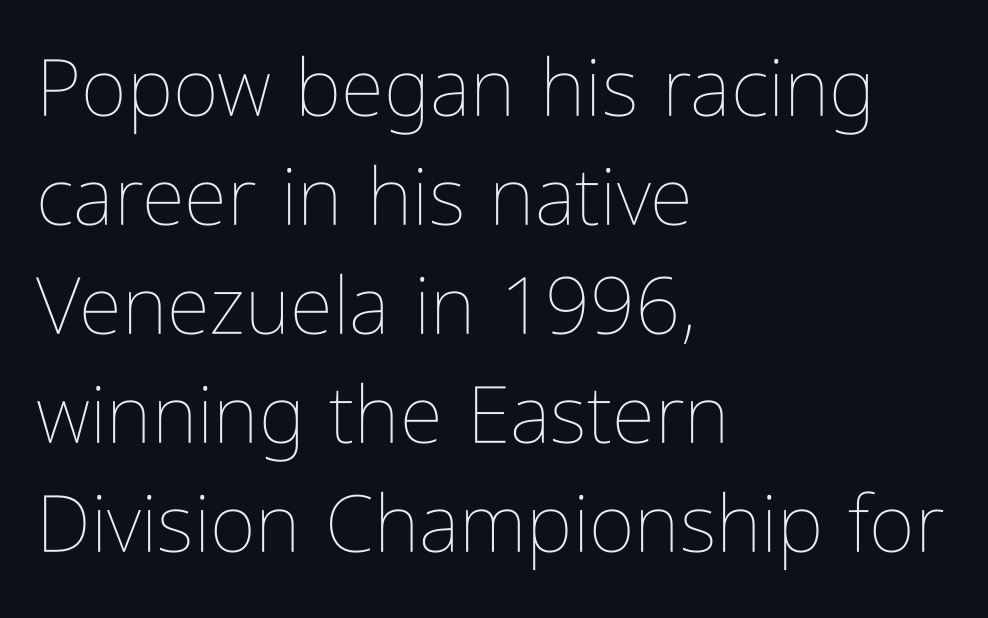
{"italic": "no", "bold": "no", "weight": "thin", "width": "condensed", "stroke_contrast": "low", "x_height": "medium", "monospaced": "no", "underline": "no", "align": "left", "line_spacing": "normal", "line_spacing_ratio": 1.38, "letter_spacing": "normal", "letter_spacing_em": 0.0, "glyph_px": 79}
